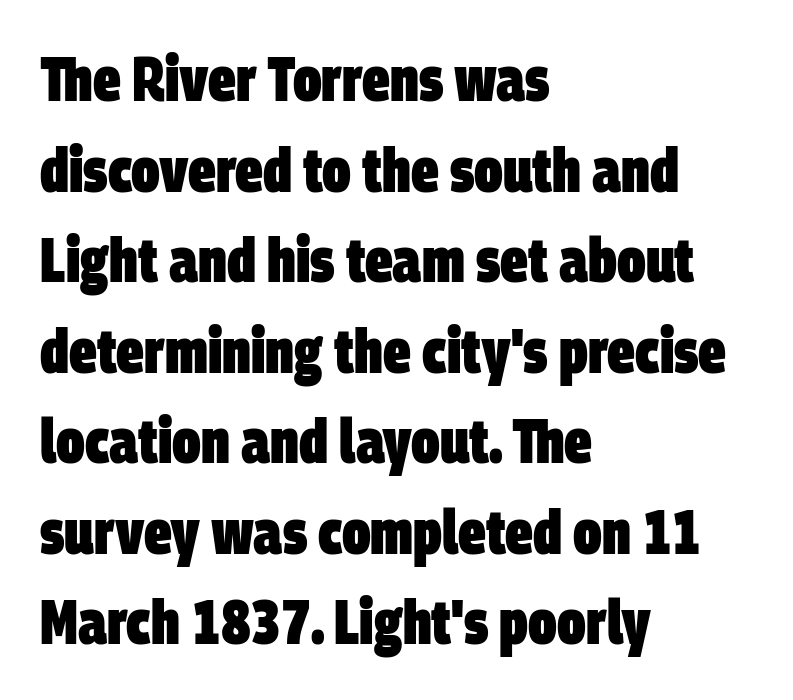
Reading down the block, your eye returns to a fixed left position each line. The tracking reads as untouched default to a designer's eye. Letters rest on an invisible, unmarked baseline. Students, this is bold: see how much ink each stroke carries. This sample has the flowing, uneven cadence of proportional lettering.
